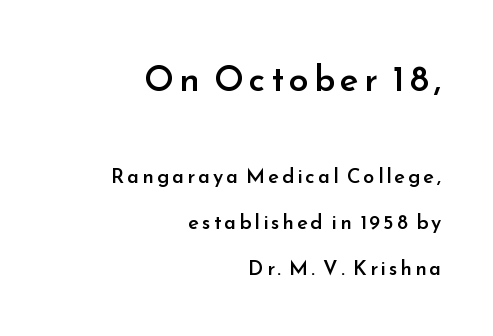
Caption: semibold face, moderately heavy strokes. Each letter keeps its own natural width here, so spacing adapts to shape. This layout puts the oversized block above and the modest block below. You can tell it's not italic because the verticals are truly vertical.
